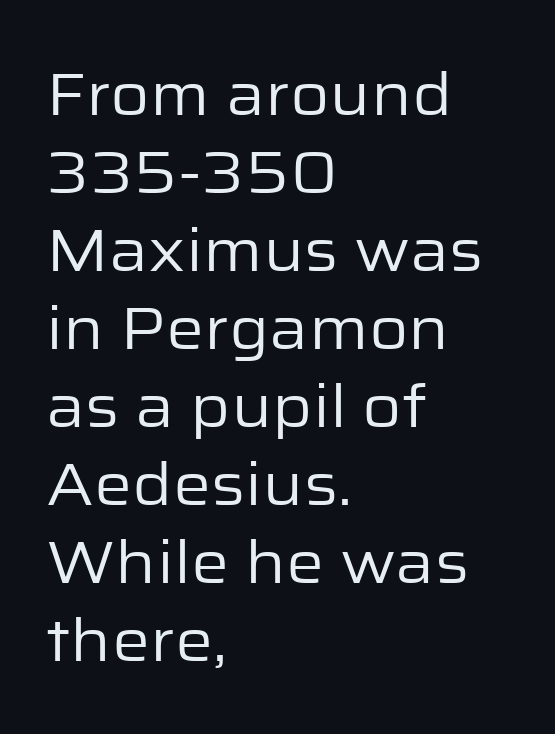
Nothing sits at the stroke ends, so this counts as sans-serif. If you drew a line through each stem, it would be perfectly vertical. Varying glyph widths throughout — classic text-font behaviour. The face looks like a standard text weight, possibly lighter. The gaps between neighbouring characters are ordinary and unremarkable.
